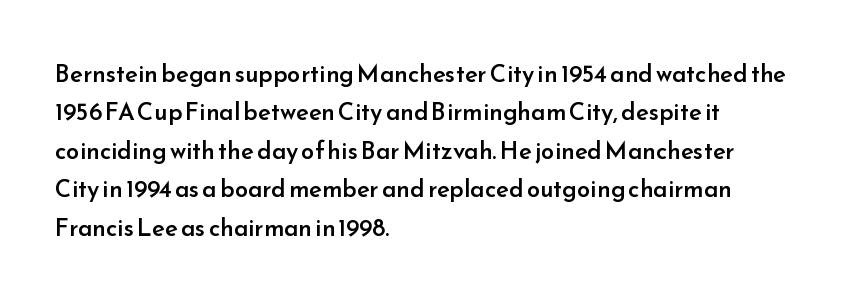
The image shows 24 px text type, upright; set left-aligned, normal line spacing (1.6x), normal letter spacing, not underlined.
